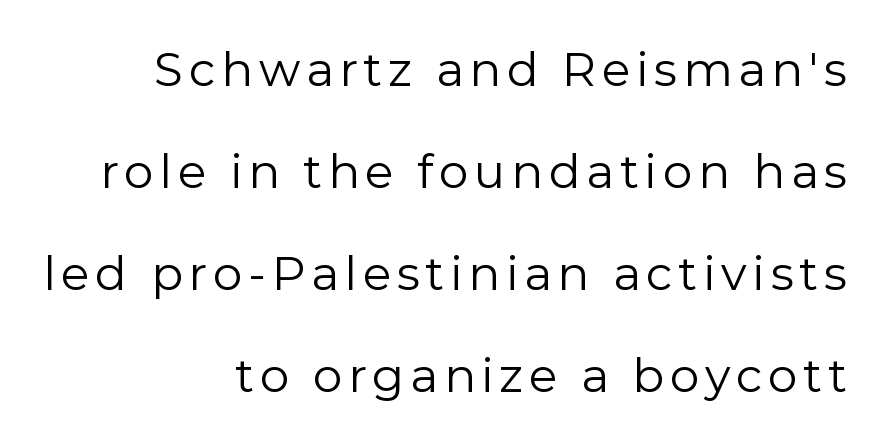
The image shows 47 px regular-weight sans-serif type, upright; set right-aligned, loose line spacing (2.17x), not underlined; a medium x-height.
